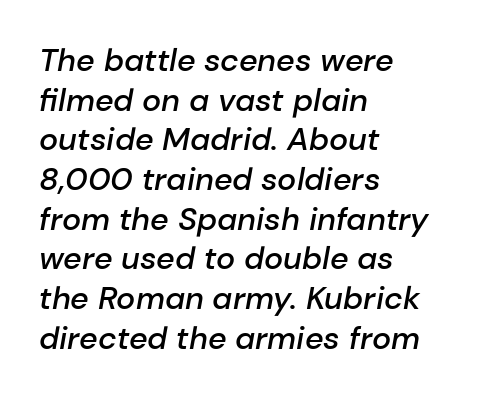
The image shows 32 px semibold type, italic (leaning right); set left-aligned, line spacing 1.24x, normal letter spacing, not underlined; low stroke contrast and a medium x-height.
